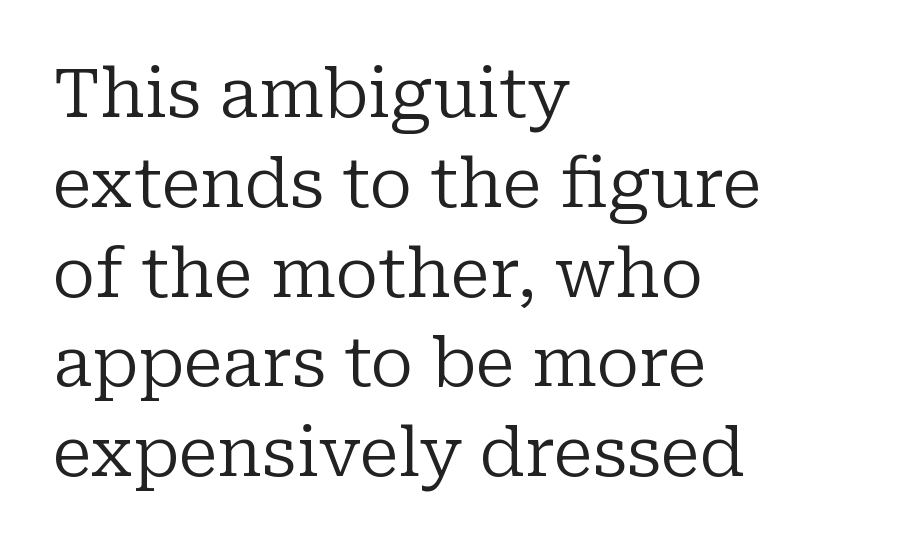
{"serif": "yes", "italic": "no", "bold": "no", "weight": "regular", "width": "normal", "stroke_contrast": "low", "x_height": "medium", "monospaced": "no", "underline": "no", "align": "left", "line_spacing": "normal", "line_spacing_ratio": 1.32, "letter_spacing": "normal", "letter_spacing_em": 0.0, "glyph_px": 68}
